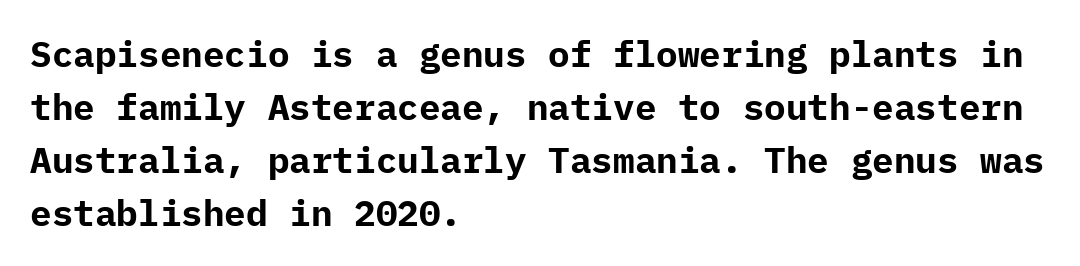
Examine the stroke ends and you'll find no serifs. Layout note: lines flush left. Students, observe: this is what conventionally led text looks like. The horizontal fit of the characters is conventional and even. The glyphs are unaccompanied by any horizontal stroke below them. Typographic density is high because the face is bold.
